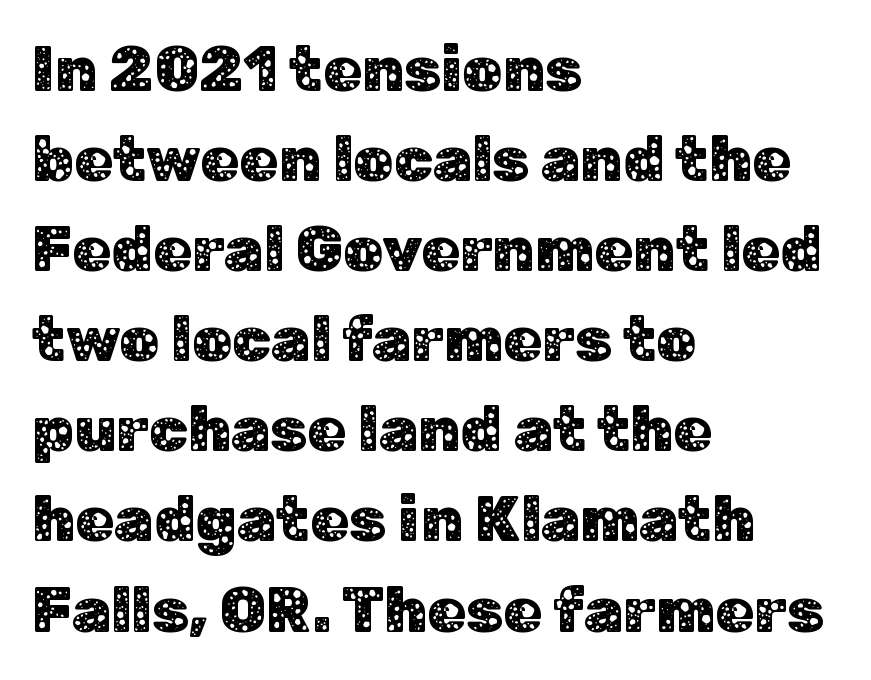
{"serif": "no", "italic": "no", "width": "normal", "stroke_contrast": "low", "x_height": "medium", "monospaced": "no", "underline": "no", "align": "left", "line_spacing": "normal", "line_spacing_ratio": 1.43, "letter_spacing": "normal", "letter_spacing_em": 0.0, "glyph_px": 63}
